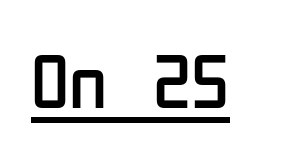
Q: Is the text bold? A: No.
Q: Is the text italic (slanted)? A: No, it is upright.
Q: Is the typeface a serif or a sans-serif typeface? A: Sans-serif.
Q: Is the text underlined? A: Yes.
Q: Is the spacing between letters normal or unusually wide? A: Normal.
Q: Width (condensed, normal, or wide)? A: Condensed.
Q: Stroke contrast? A: Low.
Q: x-height? A: Medium.
Q: Monospaced? A: No.
